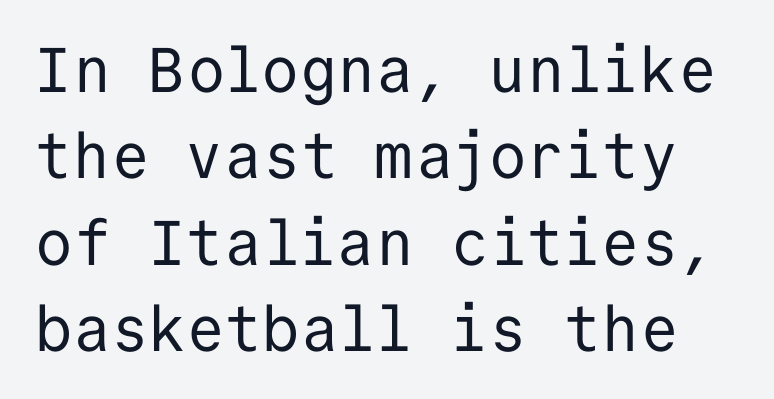
Q: Is the text bold? A: No.
Q: Is the text italic (slanted)? A: No, it is upright.
Q: Is the typeface a serif or a sans-serif typeface? A: Sans-serif.
Q: Is the text underlined? A: No.
Q: Is the spacing between letters normal or unusually wide? A: Normal.
Q: Is the spacing between lines tight, normal or loose? A: Normal.
Q: Width (condensed, normal, or wide)? A: Normal.
Q: Stroke contrast? A: Low.
Q: x-height? A: Medium.
Q: Monospaced? A: Yes.
